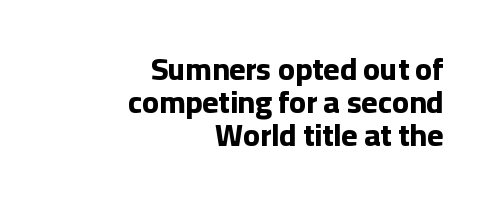
The image shows 31 px bold sans-serif type, upright; set right-aligned, tight line spacing (1.06x), normal letter spacing, not underlined; low stroke contrast and a medium x-height.
